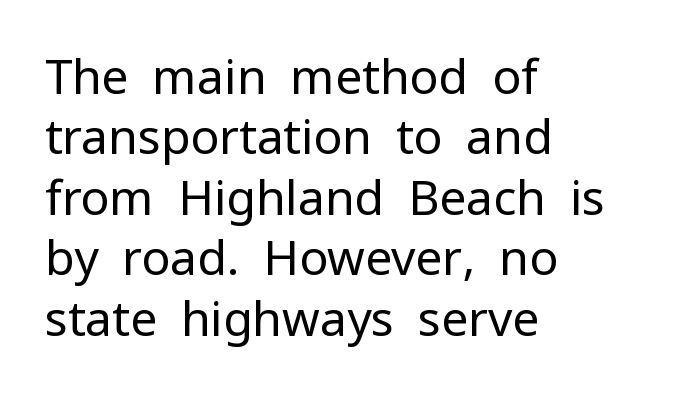
Q: Is the text bold? A: No.
Q: Is the text italic (slanted)? A: No, it is upright.
Q: Is the typeface a serif or a sans-serif typeface? A: Sans-serif.
Q: Is the text underlined? A: No.
Q: How is the paragraph aligned? A: Left-aligned.
Q: Is the spacing between letters normal or unusually wide? A: Normal.
Q: Is the spacing between lines tight, normal or loose? A: Normal.
Q: Width (condensed, normal, or wide)? A: Normal.
Q: Stroke contrast? A: Low.
Q: x-height? A: Medium.
Q: Monospaced? A: No.
